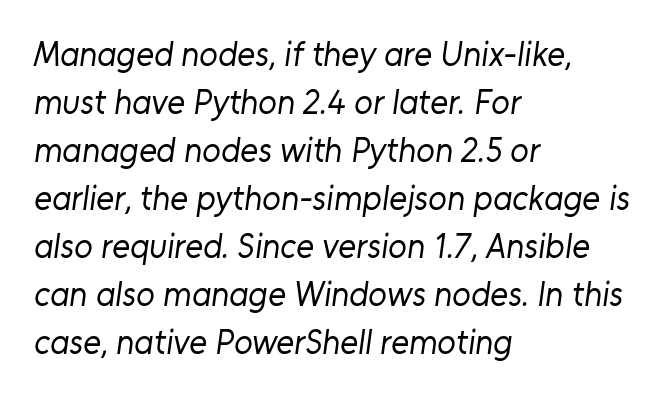
{"serif": "no", "bold": "no", "weight": "regular", "width": "normal", "stroke_contrast": "low", "x_height": "medium", "monospaced": "no", "underline": "no", "align": "left", "line_spacing": "normal", "line_spacing_ratio": 1.41, "letter_spacing": "normal", "letter_spacing_em": 0.0, "glyph_px": 34}
